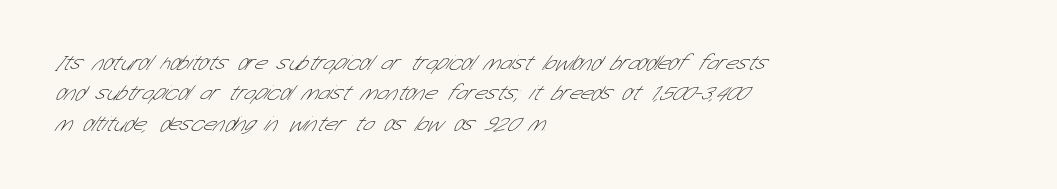
The image shows 21 px text type; set left-aligned, normal line spacing (1.45x), normal letter spacing, not underlined.
